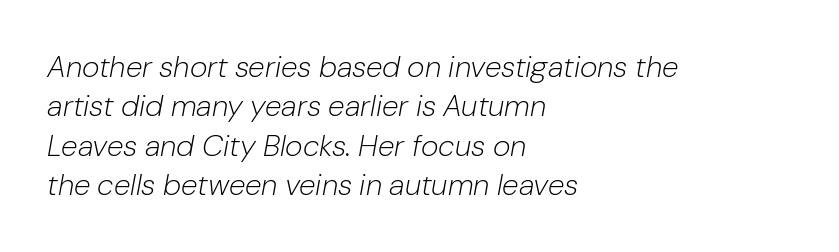
{"italic": "yes", "lean": "right", "slant_degrees": 10, "bold": "no", "weight": "light", "width": "normal", "stroke_contrast": "low", "x_height": "medium", "monospaced": "no", "underline": "no", "align": "left", "line_spacing": "normal", "line_spacing_ratio": 1.31, "letter_spacing": "normal", "letter_spacing_em": 0.0, "glyph_px": 30}
